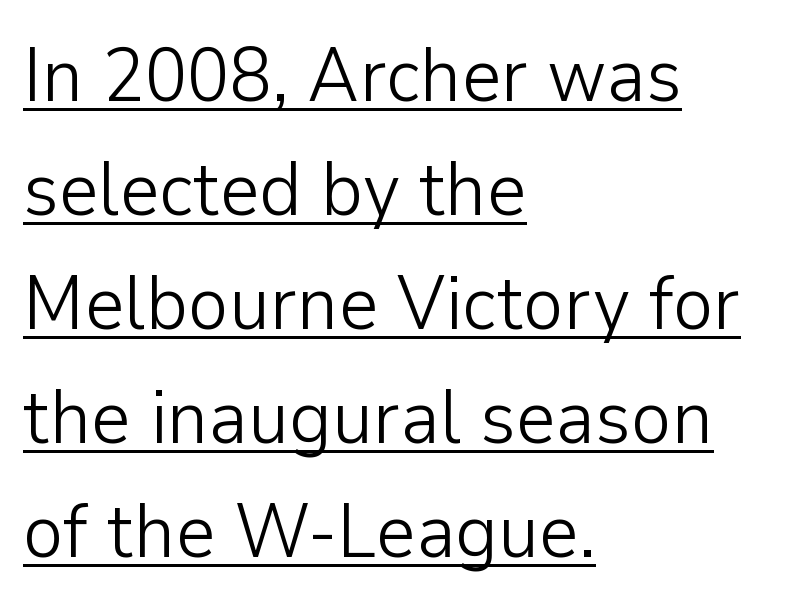
{"serif": "no", "italic": "no", "bold": "no", "weight": "light", "width": "normal", "stroke_contrast": "low", "x_height": "medium", "monospaced": "no", "underline": "yes", "align": "left", "line_spacing": "normal", "line_spacing_ratio": 1.48, "letter_spacing": "normal", "letter_spacing_em": 0.0, "glyph_px": 77}
